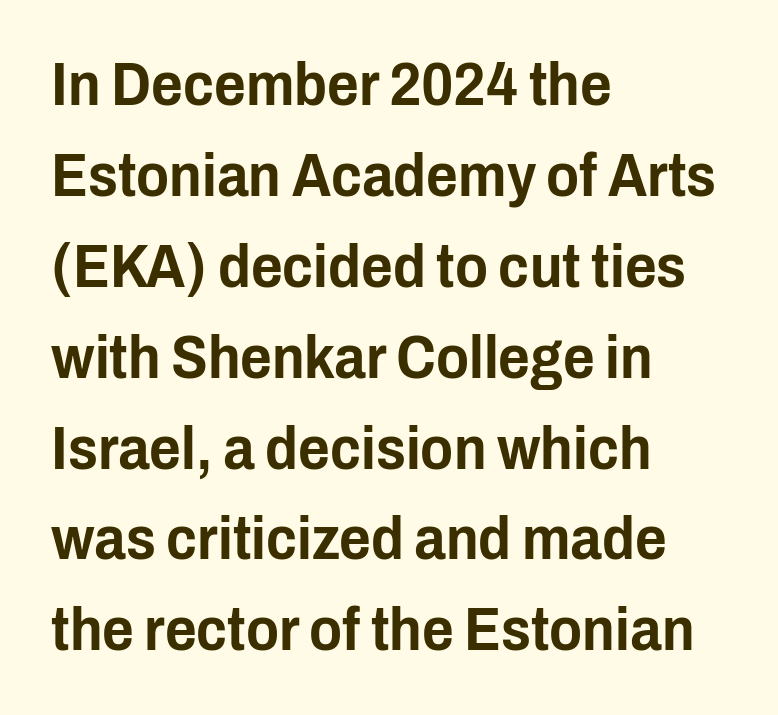
The image shows 61 px condensed sans-serif type, upright; set left-aligned, normal line spacing (1.49x), normal letter spacing, not underlined; low stroke contrast and a medium x-height.
